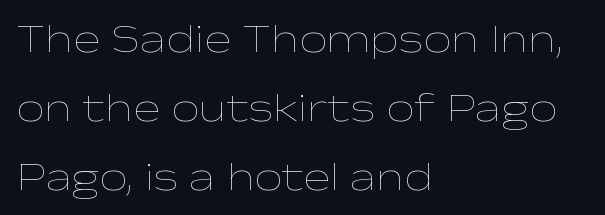
The image shows 40 px thin, wide type, upright; set left-aligned, line spacing 1.73x, normal letter spacing, not underlined; low stroke contrast and a medium x-height.
